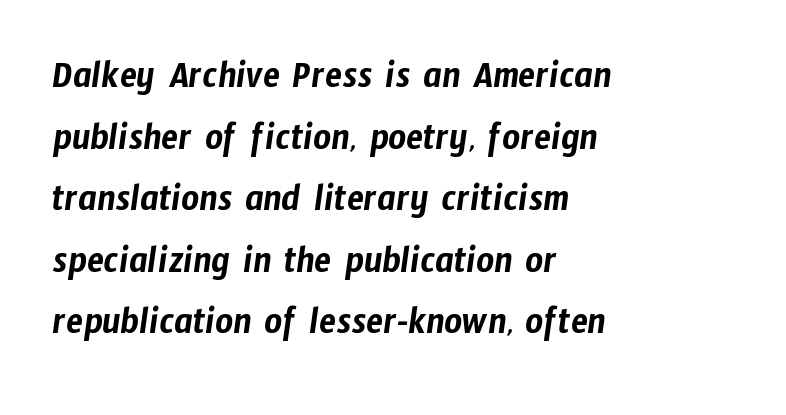
Observe the absence of serifs on each vertical stroke in this sample. The lines are quadded left. How are the letters spaced? Ordinarily, with no added tracking. The strip under each line holds only bare page.
